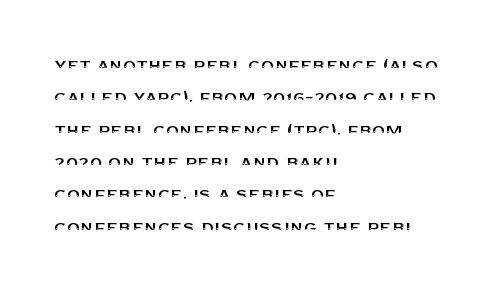
{"italic": "no", "underline": "no", "align": "left", "line_spacing": "normal", "line_spacing_ratio": 1.54, "letter_spacing": "normal", "letter_spacing_em": 0.0, "glyph_px": 21}
